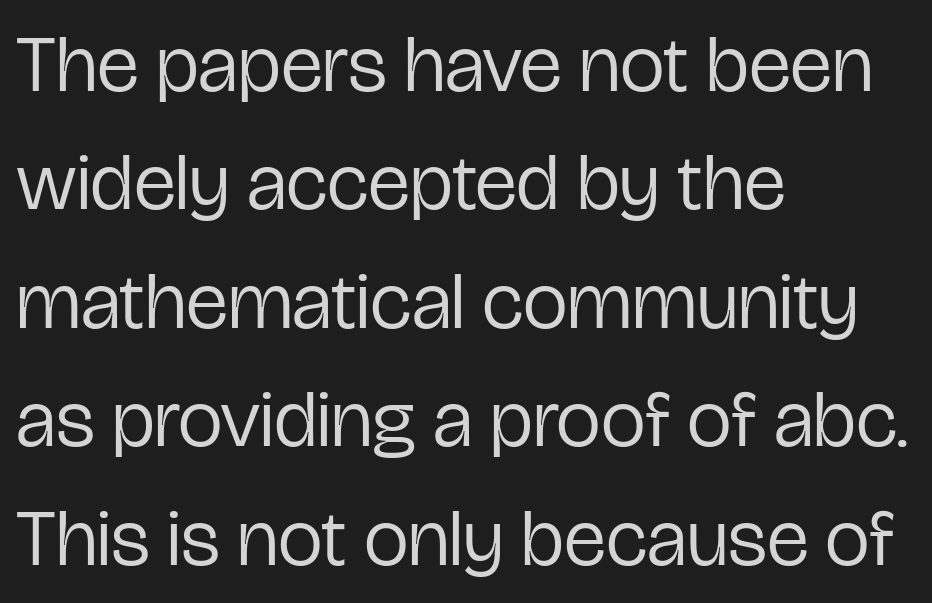
{"serif": "no", "italic": "no", "bold": "no", "weight": "regular", "width": "condensed", "stroke_contrast": "low", "x_height": "medium", "monospaced": "no", "underline": "no", "align": "left", "line_spacing": "normal", "line_spacing_ratio": 1.48, "letter_spacing": "normal", "letter_spacing_em": 0.0, "glyph_px": 80}
